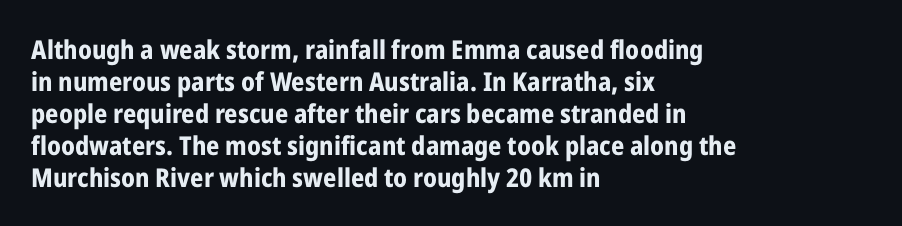
Alignment: flush left. A clean baseline with only descenders dipping below it. Vertical strokes here are truly vertical. Every letter is thick-stroked: bold, no question. A typesetter would call this zero additional tracking.
